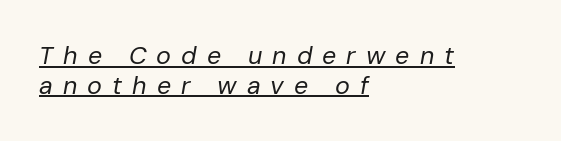
{"italic": "yes", "lean": "right", "slant_degrees": 10, "bold": "no", "underline": "yes", "align": "left", "line_spacing_ratio": 1.19, "letter_spacing": "wide", "letter_spacing_em": 0.4, "glyph_px": 25}
